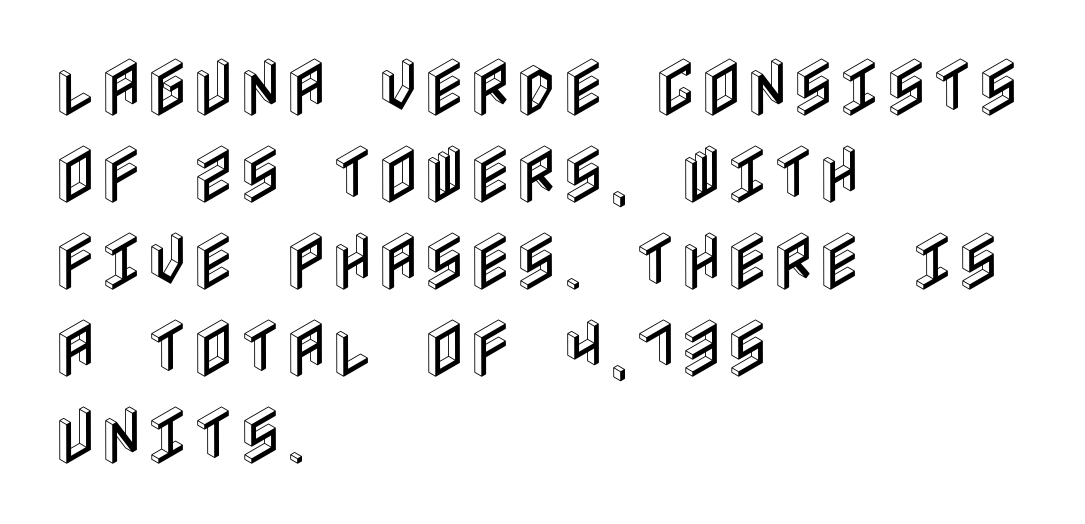
Q: Is the text italic (slanted)? A: No, it is upright.
Q: Is the text underlined? A: No.
Q: How is the paragraph aligned? A: Left-aligned.
Q: Is the spacing between letters normal or unusually wide? A: Normal.
Q: Is the spacing between lines tight, normal or loose? A: Normal.
Q: Width (condensed, normal, or wide)? A: Condensed.
Q: x-height? A: Large.
